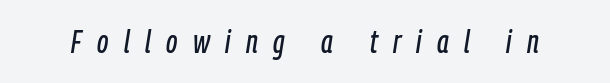
Q: Is the text italic (slanted)? A: Yes, it leans right by about 9 degrees.
Q: Is the text underlined? A: No.
Q: Is the spacing between letters normal or unusually wide? A: Unusually wide.
Q: Width (condensed, normal, or wide)? A: Condensed.
Q: Stroke contrast? A: Low.
Q: x-height? A: Medium.
Q: Monospaced? A: No.
